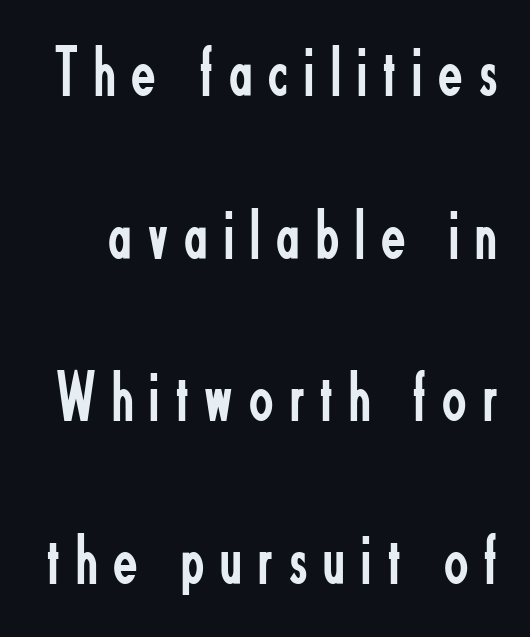
Q: Is the text bold? A: No.
Q: Is the text italic (slanted)? A: No, it is upright.
Q: Is the typeface a serif or a sans-serif typeface? A: Sans-serif.
Q: Is the text underlined? A: No.
Q: Is the spacing between letters normal or unusually wide? A: Unusually wide.
Q: Is the spacing between lines tight, normal or loose? A: Loose.
Q: Width (condensed, normal, or wide)? A: Condensed.
Q: Stroke contrast? A: Low.
Q: x-height? A: Small.
Q: Monospaced? A: No.
